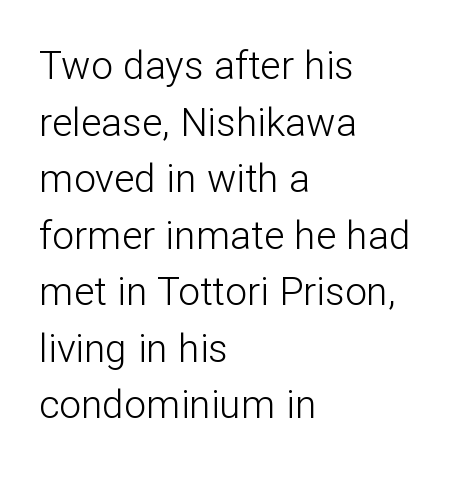
Each line starts at the same left margin while the right side varies. On a weight scale, this lands at 450 or below. A bare baseline throughout the passage. The space between consecutive lines is moderate. The line texture is even and compact thanks to regular tracking. Here the designer chose a conventional face with non-uniform glyph widths.
